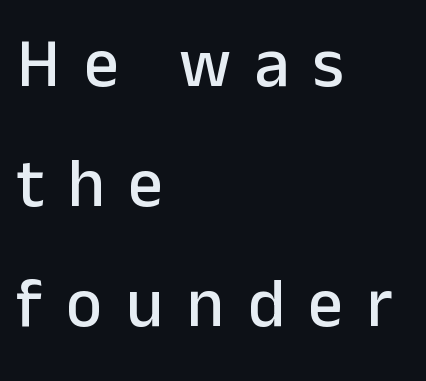
The passage shown is typed in a proportional face where columns would drift. Posture: vertical. The letters carry no serifs — their stems end cleanly without finishing strokes. Only glyphs here, with clear space below each row. This sample uses expanded letter spacing, leaving extra air between glyphs. This sample is left-justified, so line endings fall wherever the words run out.
